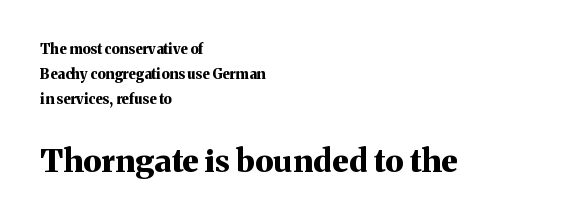
{"serif": "yes", "italic": "no", "bold": "yes", "weight": "bold", "width": "normal", "stroke_contrast": "medium", "x_height": "medium", "monospaced": "no", "underline": "no", "align": "left", "line_spacing_ratio": 1.77, "letter_spacing": "normal", "letter_spacing_em": 0.0, "larger_block": "second", "size_ratio": 2.29, "glyph_px": 32}
